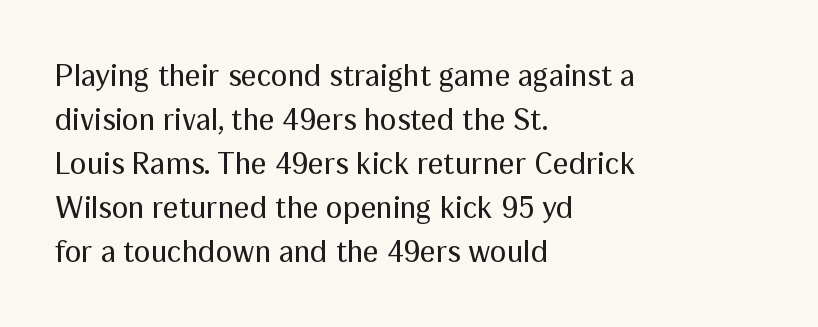
Successive baselines arrive at the customary interval. The space directly below the letters is spotless. Is the stroke heavy? The answer is a plain regular-or-lighter. The face used here is proportionally spaced, like ordinary book or web type. Each letter's strokes conclude bluntly, with no projecting serifs.
